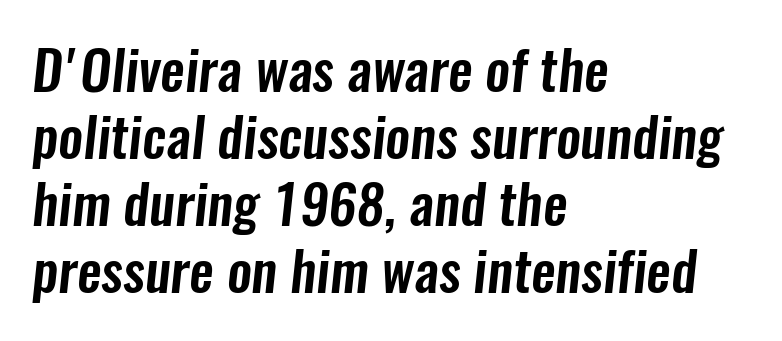
The image shows 55 px condensed sans-serif type; set left-aligned, line spacing 1.22x, normal letter spacing, not underlined; low stroke contrast and a medium x-height.
